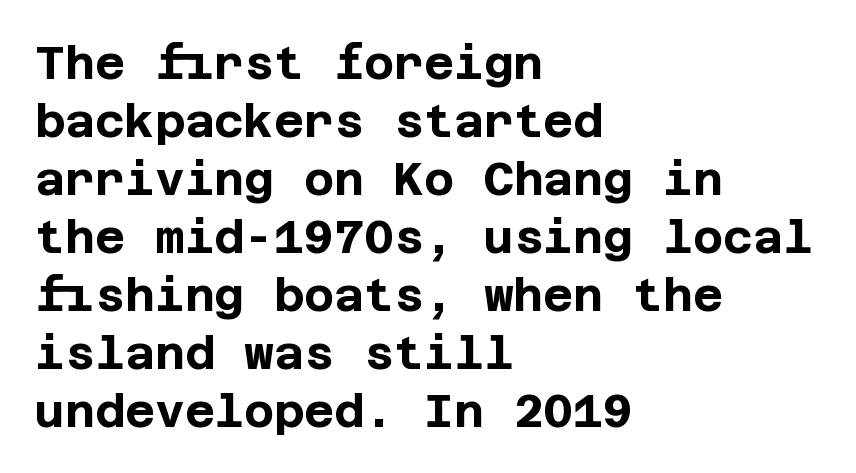
{"serif": "no", "italic": "no", "bold": "yes", "weight": "bold", "width": "normal", "stroke_contrast": "low", "x_height": "large", "underline": "no", "align": "left", "line_spacing": "normal", "line_spacing_ratio": 1.26, "letter_spacing": "normal", "letter_spacing_em": 0.0, "glyph_px": 46}
